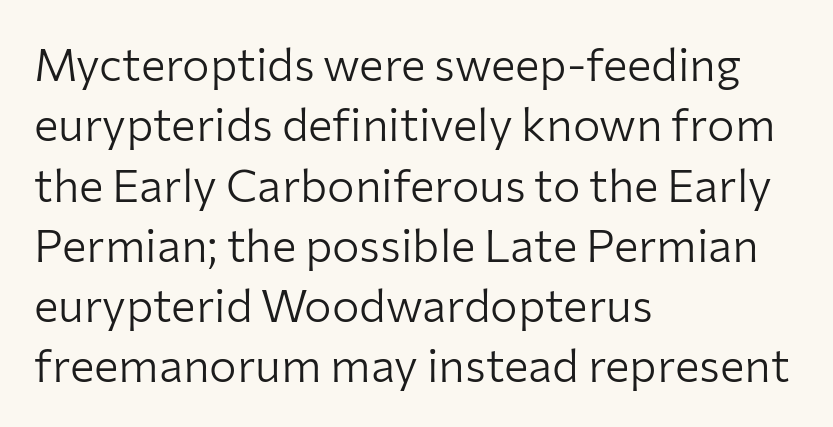
The image shows 46 px light sans-serif type, upright; set left-aligned, normal line spacing (1.31x), normal letter spacing, not underlined; low stroke contrast and a medium x-height.
